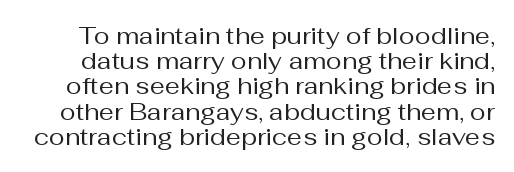
Q: Is the text bold? A: No.
Q: Is the text italic (slanted)? A: No, it is upright.
Q: Is the text underlined? A: No.
Q: Is the spacing between letters normal or unusually wide? A: Normal.
Q: Is the spacing between lines tight, normal or loose? A: Tight.
